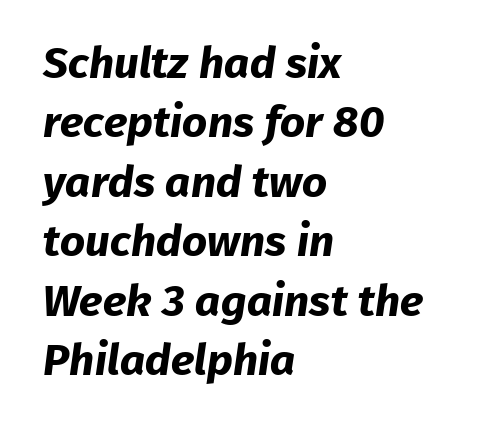
Q: Is the text bold? A: Yes.
Q: Is the typeface a serif or a sans-serif typeface? A: Sans-serif.
Q: Is the text underlined? A: No.
Q: How is the paragraph aligned? A: Left-aligned.
Q: Is the spacing between letters normal or unusually wide? A: Normal.
Q: Is the spacing between lines tight, normal or loose? A: Normal.
Q: Width (condensed, normal, or wide)? A: Normal.
Q: Stroke contrast? A: Low.
Q: x-height? A: Medium.
Q: Monospaced? A: No.
